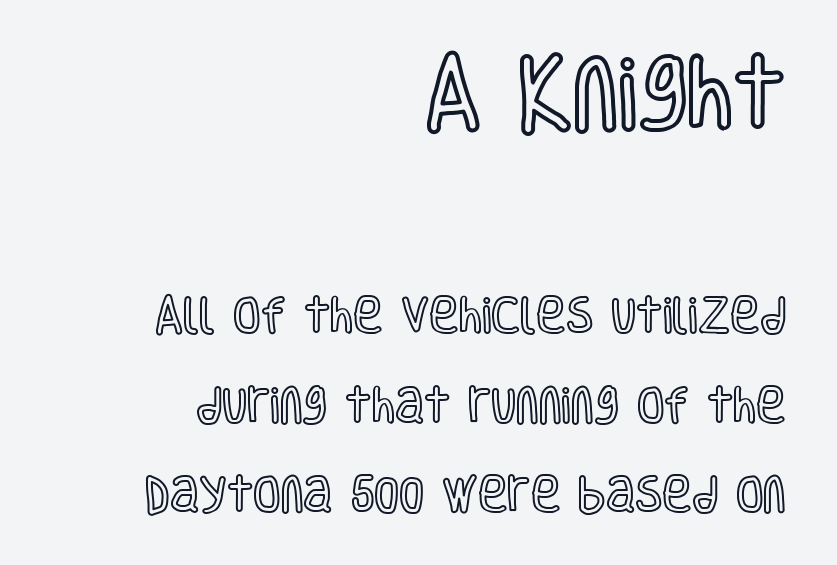
Q: Is the text italic (slanted)? A: No, it is upright.
Q: Is the text underlined? A: No.
Q: How is the paragraph aligned? A: Right-aligned.
Q: Is the spacing between letters normal or unusually wide? A: Normal.
Q: Is the spacing between lines tight, normal or loose? A: Loose.
Q: Which block of text is set in a larger size, the first (top) or the second (bottom)? A: The first (top) one.
Q: Width (condensed, normal, or wide)? A: Condensed.
Q: x-height? A: Large.
Q: Monospaced? A: No.
